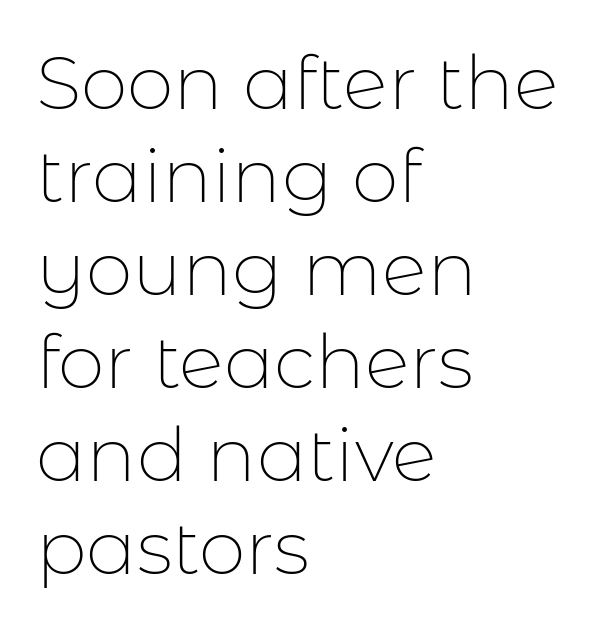
The image shows 75 px thin sans-serif type, upright; set left-aligned, line spacing 1.24x, normal letter spacing, not underlined; low stroke contrast and a medium x-height.
